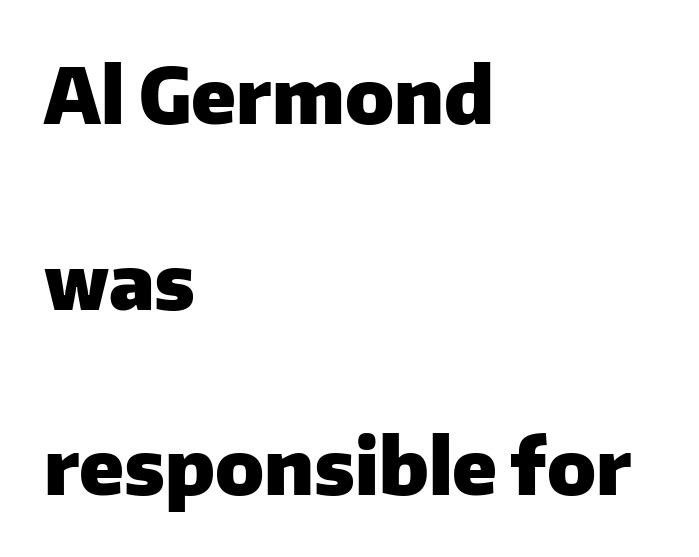
Q: Is the text bold? A: Yes.
Q: Is the text italic (slanted)? A: No, it is upright.
Q: Is the typeface a serif or a sans-serif typeface? A: Sans-serif.
Q: Is the text underlined? A: No.
Q: How is the paragraph aligned? A: Left-aligned.
Q: Is the spacing between letters normal or unusually wide? A: Normal.
Q: Is the spacing between lines tight, normal or loose? A: Loose.
Q: Width (condensed, normal, or wide)? A: Normal.
Q: Stroke contrast? A: Low.
Q: x-height? A: Medium.
Q: Monospaced? A: No.
